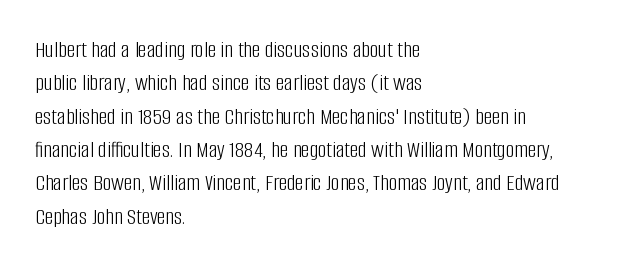
The image shows 24 px text type, upright; set left-aligned, normal line spacing (1.39x), normal letter spacing, not underlined.
